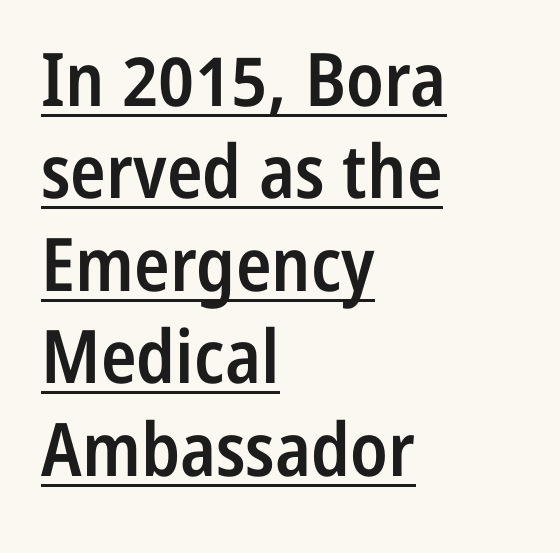
The image shows 74 px semibold, condensed sans-serif type, upright; set left-aligned, normal line spacing (1.25x), normal letter spacing, underlined; low stroke contrast and a medium x-height.
